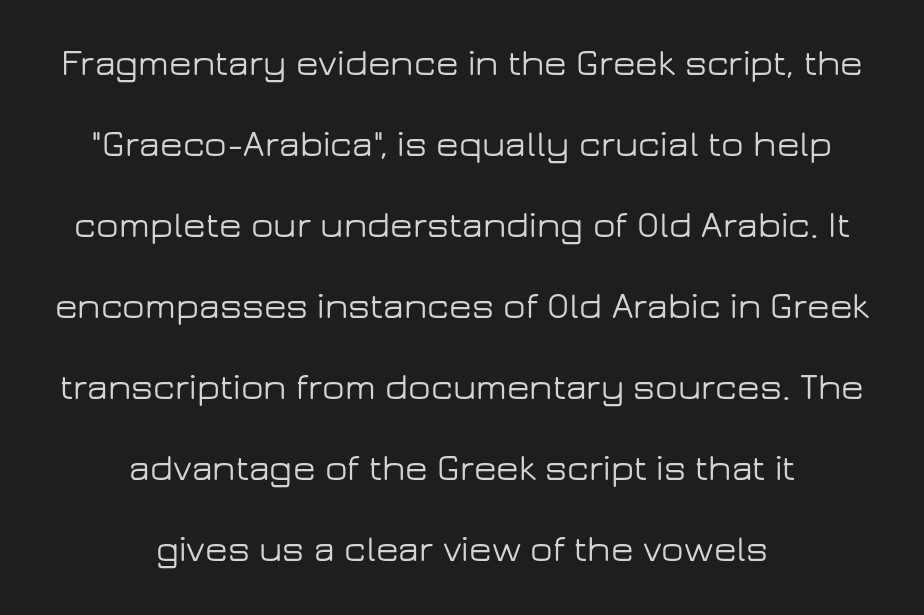
The image shows 37 px wide sans-serif type, upright; set centered, loose line spacing (2.19x), normal letter spacing, not underlined; low stroke contrast and a medium x-height.
